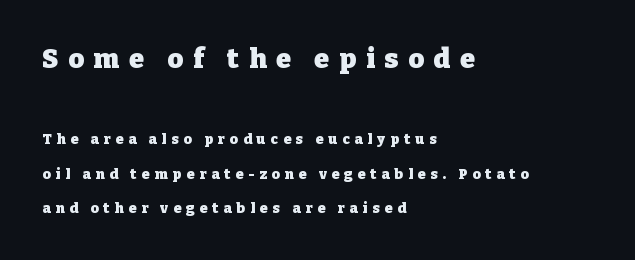
{"italic": "no", "bold": "yes", "underline": "no", "align": "left", "line_spacing": "loose", "line_spacing_ratio": 2.47, "letter_spacing": "wide", "letter_spacing_em": 0.36, "larger_block": "first", "size_ratio": 1.93, "glyph_px": 27}
